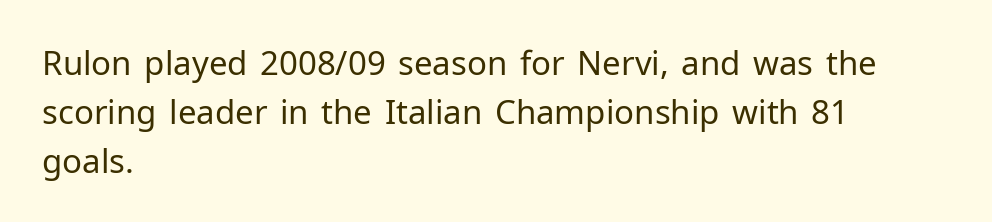
{"serif": "no", "italic": "no", "bold": "no", "weight": "regular", "width": "normal", "stroke_contrast": "low", "x_height": "medium", "monospaced": "no", "underline": "no", "align": "left", "line_spacing": "normal", "line_spacing_ratio": 1.48, "letter_spacing": "normal", "letter_spacing_em": 0.0, "glyph_px": 33}
